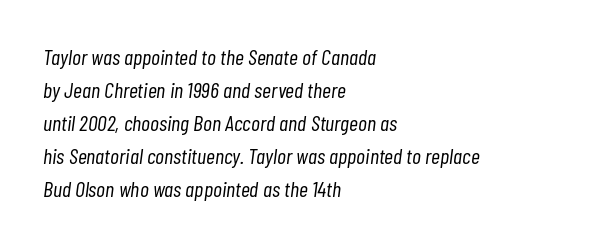
{"italic": "yes", "lean": "right", "slant_degrees": 7, "bold": "no", "underline": "no", "align": "left", "line_spacing": "normal", "line_spacing_ratio": 1.5, "letter_spacing": "normal", "letter_spacing_em": 0.0, "glyph_px": 22}
